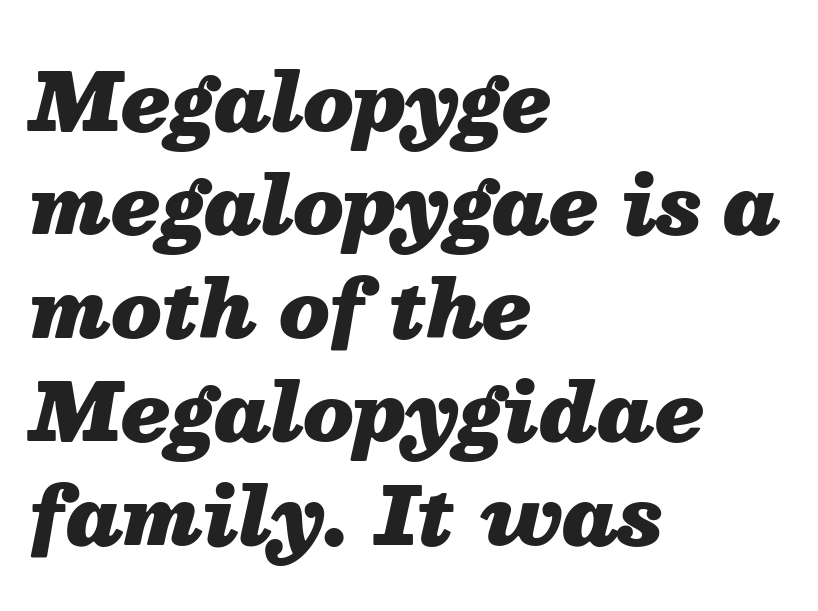
{"italic": "yes", "lean": "right", "slant_degrees": 13, "bold": "yes", "weight": "heavy", "width": "normal", "stroke_contrast": "medium", "x_height": "medium", "monospaced": "no", "underline": "no", "align": "left", "line_spacing": "normal", "line_spacing_ratio": 1.31, "letter_spacing": "normal", "letter_spacing_em": 0.0, "glyph_px": 79}
